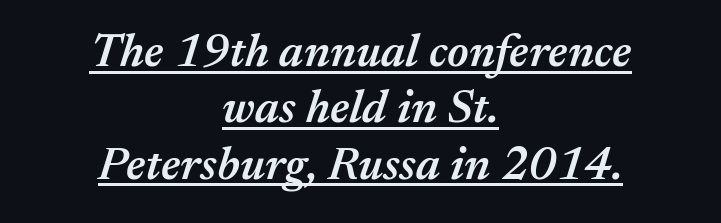
As a designer I'd log this as weight 600, semibold. These lines are rendered in a variable-pitch font. The rendering uses the underline text-decoration. Nobody touched the tracking dial on this one. The letters are slanted; this is an italic face. Horizontal alignment here is central, giving a formal, balanced look.
